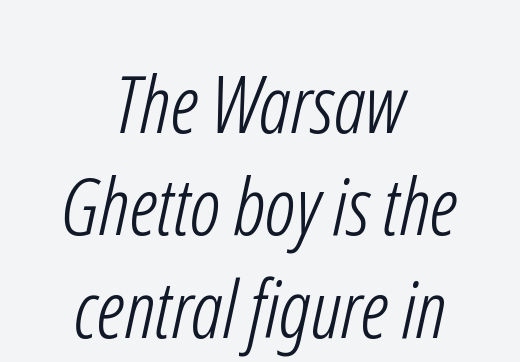
The letters carry no serifs — their stems end cleanly without finishing strokes. Compared with a flush-left layout, this one balances lines on the center instead. The glyphs are unaccompanied by any horizontal stroke below them. Caption: face not bold, strokes unweighted. What stands out about the letter spacing? Nothing — it is the standard amount. The vertical gap from one line to the next is medium.
